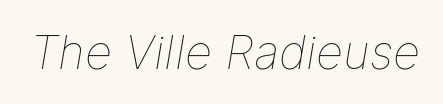
Q: Is the text bold? A: No.
Q: Is the text italic (slanted)? A: Yes, it leans right by about 9 degrees.
Q: Is the text underlined? A: No.
Q: Is the spacing between letters normal or unusually wide? A: Normal.
Q: Width (condensed, normal, or wide)? A: Normal.
Q: Stroke contrast? A: Low.
Q: x-height? A: Medium.
Q: Monospaced? A: No.
